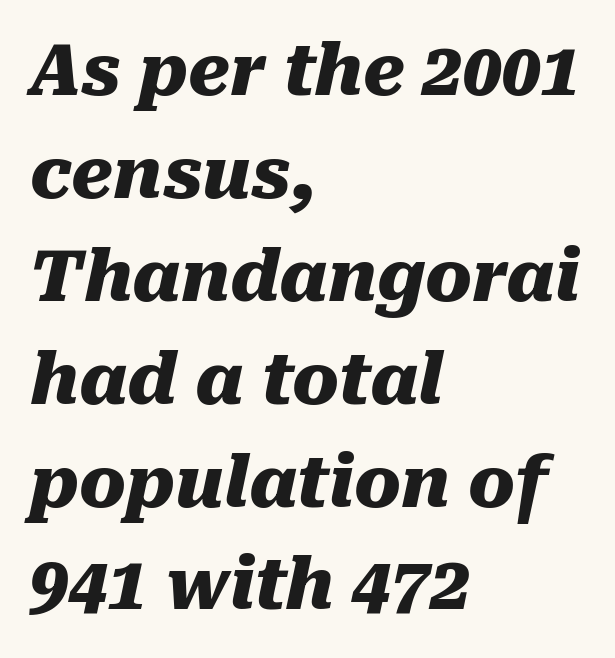
{"italic": "yes", "lean": "right", "slant_degrees": 10, "bold": "yes", "weight": "heavy", "width": "normal", "stroke_contrast": "medium", "x_height": "medium", "monospaced": "no", "underline": "no", "align": "left", "line_spacing": "normal", "line_spacing_ratio": 1.47, "letter_spacing": "normal", "letter_spacing_em": 0.0, "glyph_px": 70}
